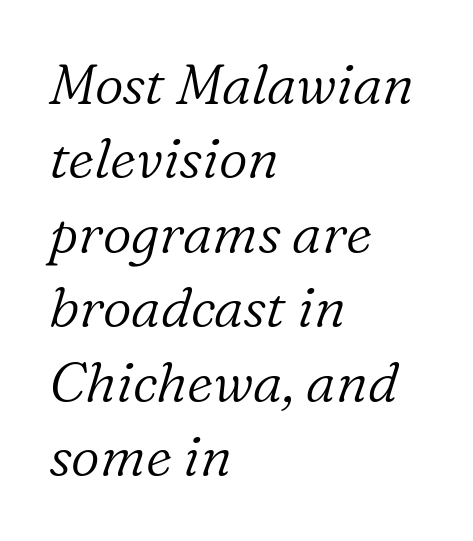
{"serif": "yes", "italic": "yes", "lean": "right", "slant_degrees": 16, "bold": "no", "weight": "light", "width": "normal", "stroke_contrast": "low", "x_height": "medium", "monospaced": "no", "underline": "no", "align": "left", "line_spacing": "normal", "line_spacing_ratio": 1.33, "letter_spacing": "normal", "letter_spacing_em": 0.0, "glyph_px": 56}
